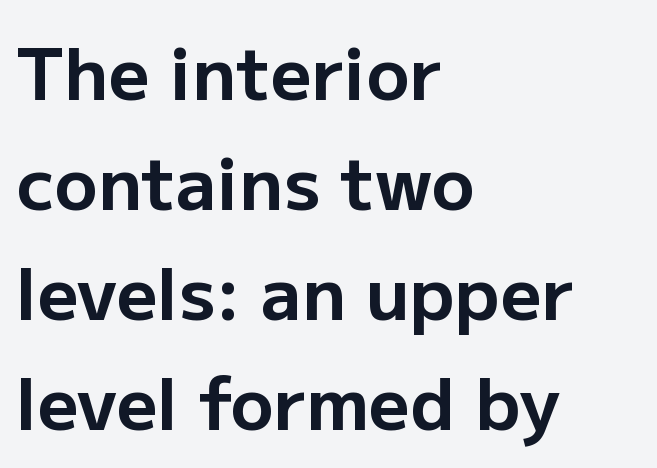
Q: Is the text bold? A: Yes.
Q: Is the text italic (slanted)? A: No, it is upright.
Q: Is the typeface a serif or a sans-serif typeface? A: Sans-serif.
Q: Is the text underlined? A: No.
Q: How is the paragraph aligned? A: Left-aligned.
Q: Is the spacing between letters normal or unusually wide? A: Normal.
Q: Is the spacing between lines tight, normal or loose? A: Normal.
Q: Width (condensed, normal, or wide)? A: Normal.
Q: Stroke contrast? A: Low.
Q: x-height? A: Medium.
Q: Monospaced? A: No.
